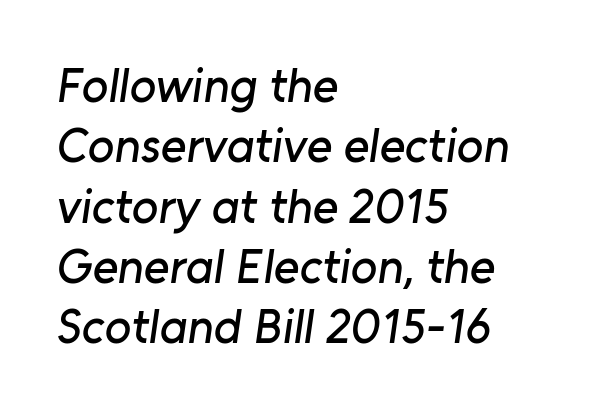
No word sits above an underline. Characters follow at the spacing the type designer built in. In terms of letterform style, serifs are entirely absent. Line beginnings align vertically; line endings do not. Note the varied advance widths — an 'i' is clearly narrower than an 'm'.
